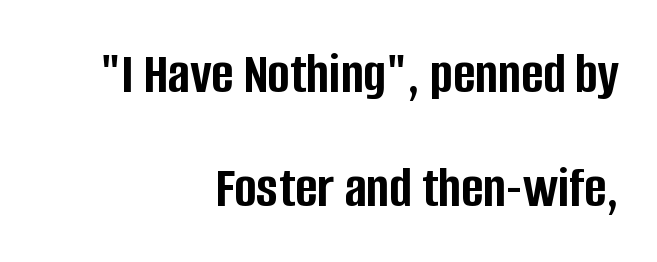
The image shows 60 px semibold, condensed sans-serif type, upright; set right-aligned, loose line spacing (1.9x), normal letter spacing, not underlined; low stroke contrast and a large x-height.
